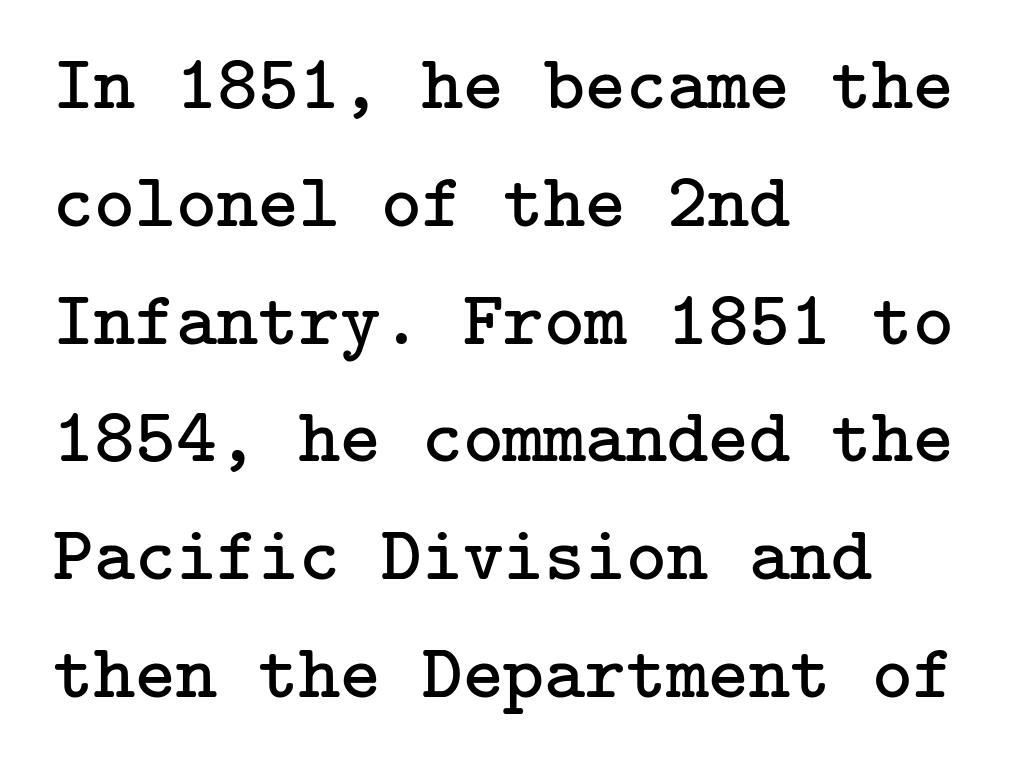
Q: Is the text bold? A: No.
Q: Is the text italic (slanted)? A: No, it is upright.
Q: Is the typeface a serif or a sans-serif typeface? A: Serif.
Q: Is the text underlined? A: No.
Q: How is the paragraph aligned? A: Left-aligned.
Q: Is the spacing between letters normal or unusually wide? A: Normal.
Q: Is the spacing between lines tight, normal or loose? A: Normal.
Q: Width (condensed, normal, or wide)? A: Normal.
Q: Stroke contrast? A: Low.
Q: x-height? A: Medium.
